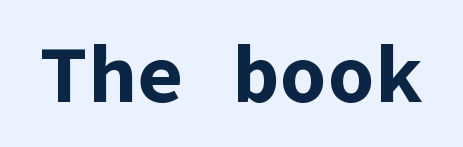
The image shows 80 px bold sans-serif type, upright; set normal letter spacing, not underlined; low stroke contrast and a medium x-height.
